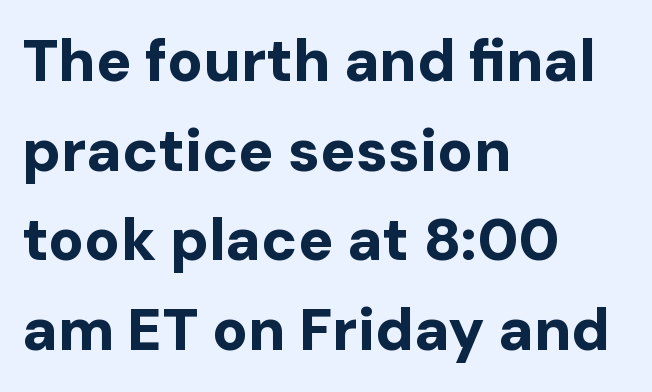
Nothing unusual about the tracking: characters are spaced as the font intends. Pretty heavy lettering here — definitely bold. It's the straight-up-and-down kind of type. Stroke terminals: plain, sans-serif. Casual observation: everything's shoved over to the left.
